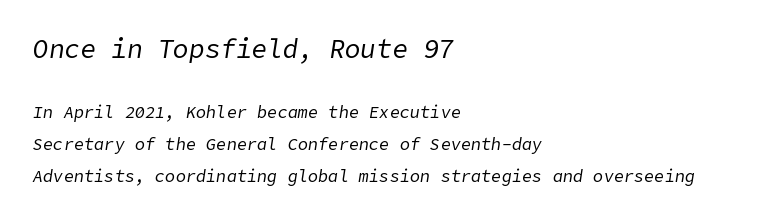
The image shows 26 px text type, italic (leaning right); set left-aligned, line spacing 1.87x, normal letter spacing, not underlined; the first (top) block is 1.53x larger.
